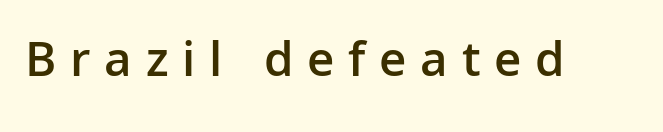
The image shows 51 px semibold sans-serif type, upright; set unusually wide letter spacing (+0.27 em), not underlined; low stroke contrast and a medium x-height.
